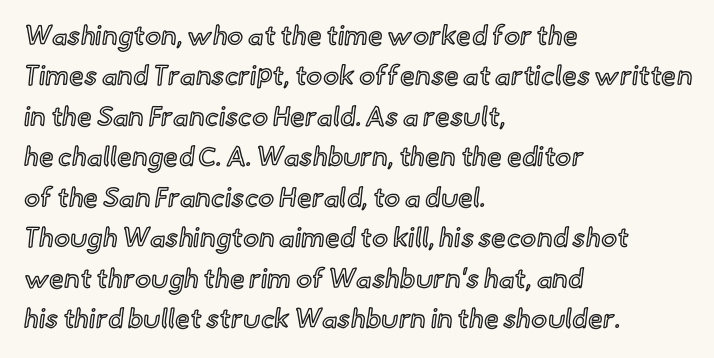
The image shows 27 px text type; set left-aligned, normal line spacing (1.5x), normal letter spacing, not underlined.
